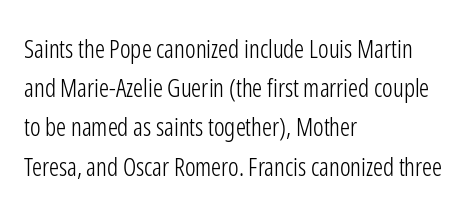
{"italic": "no", "bold": "no", "underline": "no", "align": "left", "line_spacing": "normal", "line_spacing_ratio": 1.57, "letter_spacing": "normal", "letter_spacing_em": 0.0, "glyph_px": 25}
